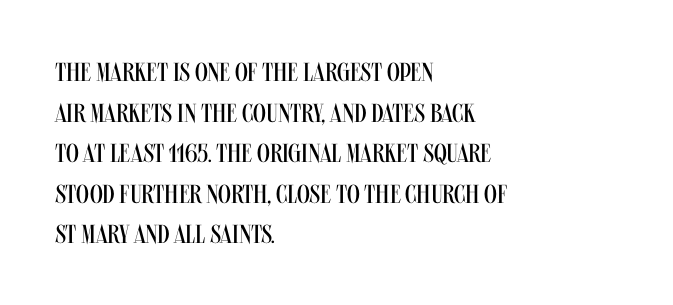
Q: Is the text bold? A: No.
Q: Is the text italic (slanted)? A: No, it is upright.
Q: Is the text underlined? A: No.
Q: How is the paragraph aligned? A: Left-aligned.
Q: Is the spacing between letters normal or unusually wide? A: Normal.
Q: Is the spacing between lines tight, normal or loose? A: Normal.
